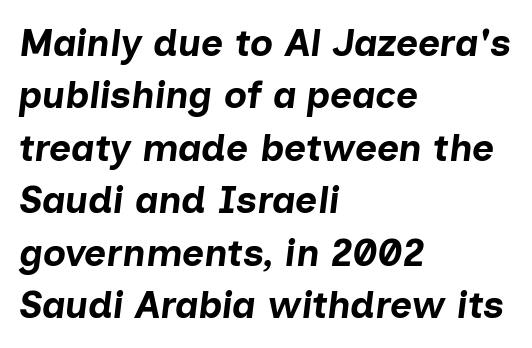
{"italic": "yes", "lean": "right", "slant_degrees": 7, "bold": "yes", "weight": "bold", "width": "normal", "stroke_contrast": "low", "x_height": "medium", "monospaced": "no", "underline": "no", "align": "left", "line_spacing": "normal", "line_spacing_ratio": 1.38, "letter_spacing": "normal", "letter_spacing_em": 0.0, "glyph_px": 38}
